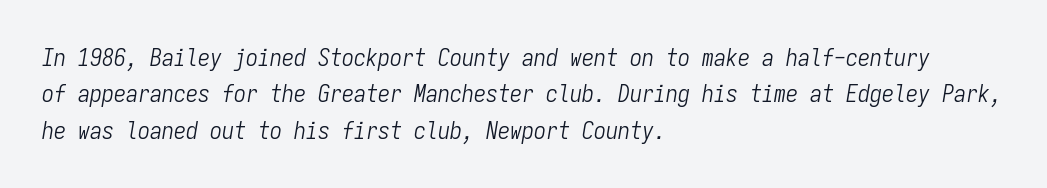
The image shows 24 px text type, italic (leaning right); set left-aligned, normal line spacing (1.52x), normal letter spacing, not underlined.
